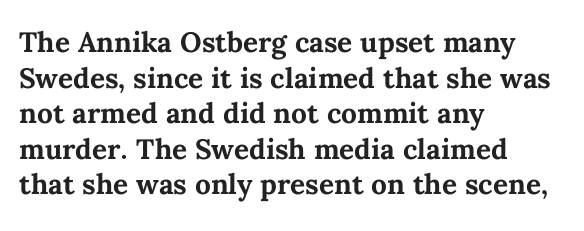
{"italic": "no", "bold": "yes", "weight": "bold", "width": "normal", "stroke_contrast": "medium", "x_height": "medium", "monospaced": "no", "underline": "no", "align": "left", "line_spacing": "normal", "line_spacing_ratio": 1.27, "letter_spacing": "normal", "letter_spacing_em": 0.0, "glyph_px": 28}
